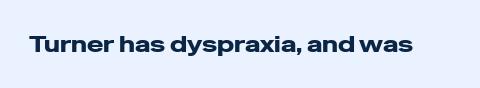
The image shows 22 px text type, upright; set normal letter spacing, not underlined.
